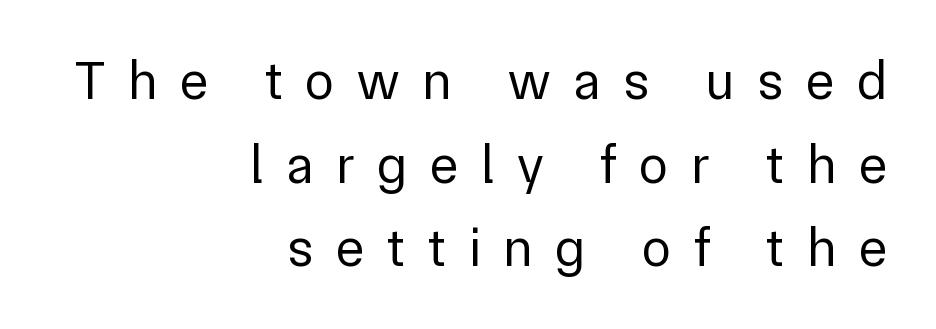
{"serif": "no", "italic": "no", "bold": "no", "weight": "regular", "width": "normal", "stroke_contrast": "low", "x_height": "medium", "monospaced": "no", "underline": "no", "align": "right", "line_spacing": "normal", "line_spacing_ratio": 1.55, "letter_spacing": "wide", "letter_spacing_em": 0.42, "glyph_px": 54}
